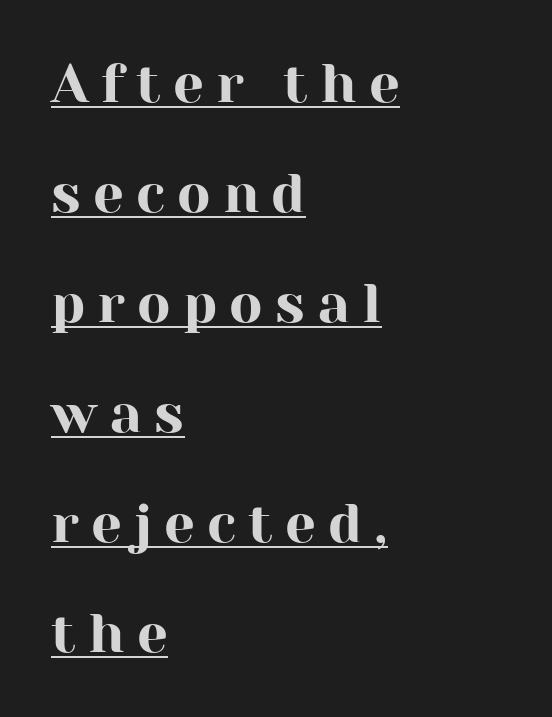
The image shows 55 px serif type, upright; set left-aligned, loose line spacing (2.0x), unusually wide letter spacing (+0.22 em), underlined; high stroke contrast and a medium x-height.
